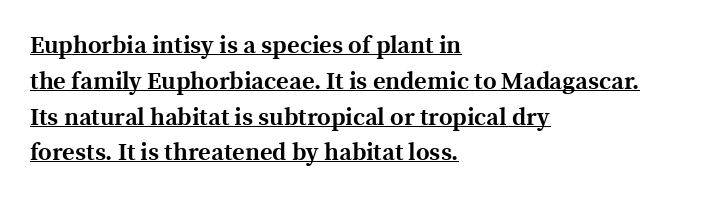
The image shows 24 px bold type, upright; set left-aligned, normal line spacing (1.49x), normal letter spacing, underlined.
